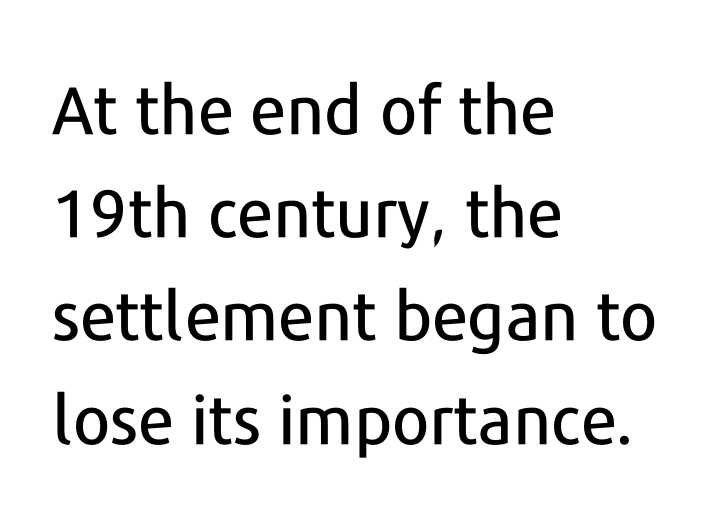
Q: Is the text italic (slanted)? A: No, it is upright.
Q: Is the typeface a serif or a sans-serif typeface? A: Sans-serif.
Q: Is the text underlined? A: No.
Q: How is the paragraph aligned? A: Left-aligned.
Q: Is the spacing between letters normal or unusually wide? A: Normal.
Q: Is the spacing between lines tight, normal or loose? A: Normal.
Q: Width (condensed, normal, or wide)? A: Normal.
Q: Stroke contrast? A: Low.
Q: x-height? A: Medium.
Q: Monospaced? A: No.
